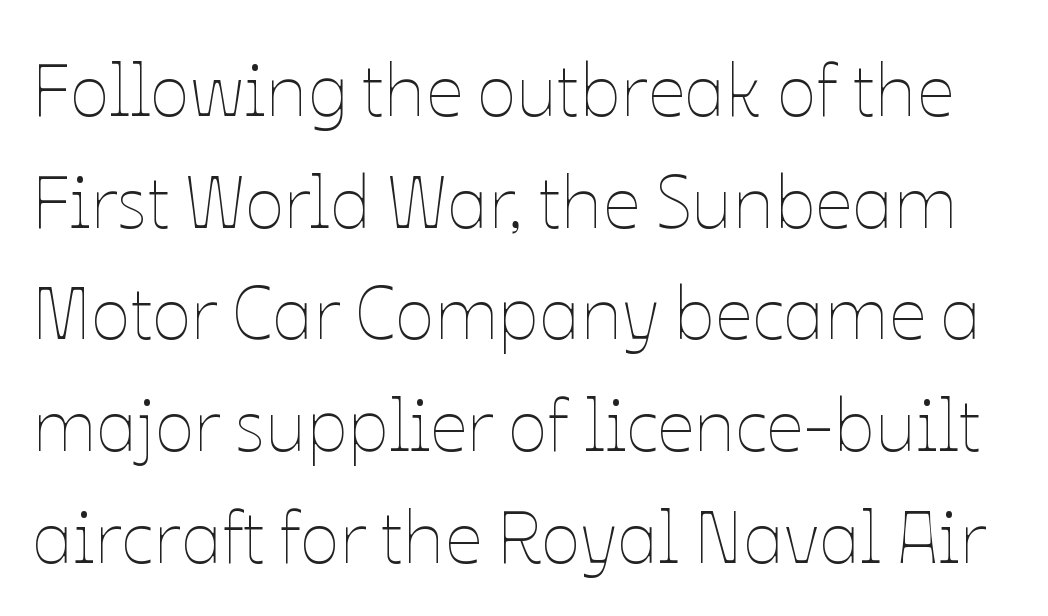
Q: Is the text bold? A: No.
Q: Is the text italic (slanted)? A: No, it is upright.
Q: Is the text underlined? A: No.
Q: Is the spacing between letters normal or unusually wide? A: Normal.
Q: Is the spacing between lines tight, normal or loose? A: Normal.
Q: Width (condensed, normal, or wide)? A: Normal.
Q: Stroke contrast? A: Low.
Q: x-height? A: Medium.
Q: Monospaced? A: No.
